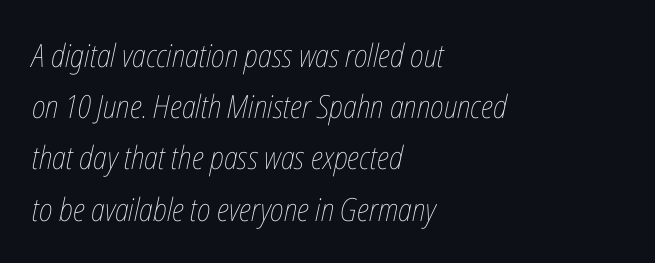
{"italic": "yes", "lean": "right", "slant_degrees": 12, "bold": "no", "weight": "thin", "width": "condensed", "stroke_contrast": "low", "x_height": "medium", "monospaced": "no", "underline": "no", "align": "left", "line_spacing": "normal", "line_spacing_ratio": 1.6, "letter_spacing": "normal", "letter_spacing_em": 0.0, "glyph_px": 32}
